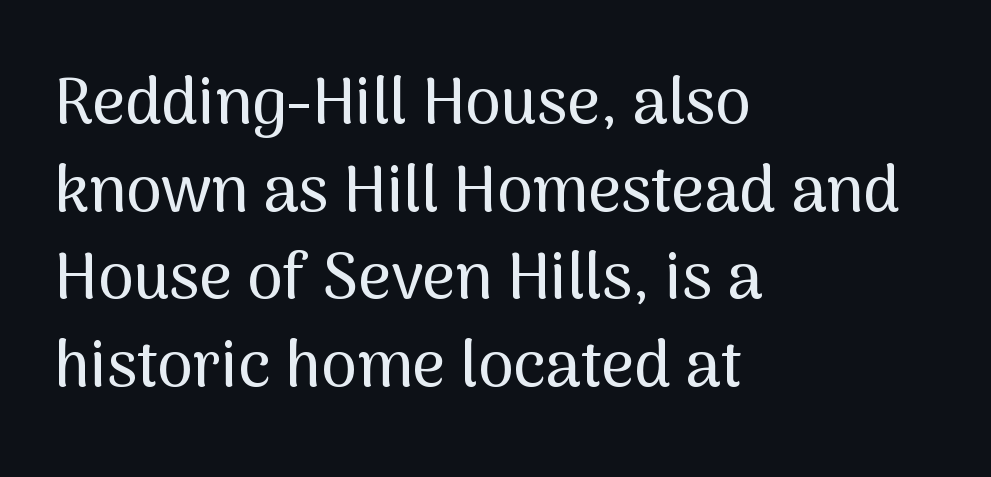
{"serif": "no", "italic": "no", "width": "normal", "stroke_contrast": "medium", "x_height": "medium", "monospaced": "no", "underline": "no", "align": "left", "line_spacing": "normal", "line_spacing_ratio": 1.37, "letter_spacing": "normal", "letter_spacing_em": 0.0, "glyph_px": 64}
